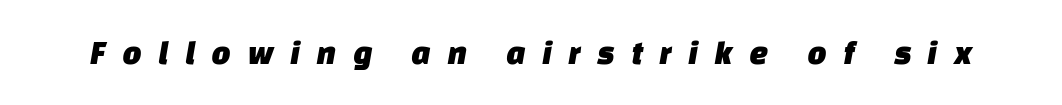
{"serif": "no", "width": "normal", "stroke_contrast": "low", "x_height": "large", "monospaced": "no", "underline": "no", "letter_spacing": "wide", "letter_spacing_em": 0.47, "glyph_px": 34}
